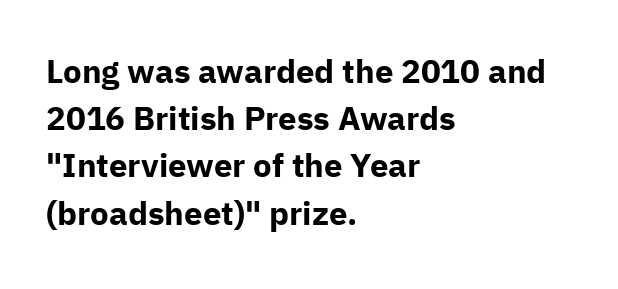
{"serif": "no", "italic": "no", "bold": "yes", "weight": "bold", "width": "normal", "stroke_contrast": "low", "x_height": "medium", "monospaced": "no", "underline": "no", "align": "left", "line_spacing": "normal", "line_spacing_ratio": 1.43, "letter_spacing": "normal", "letter_spacing_em": 0.0, "glyph_px": 33}
